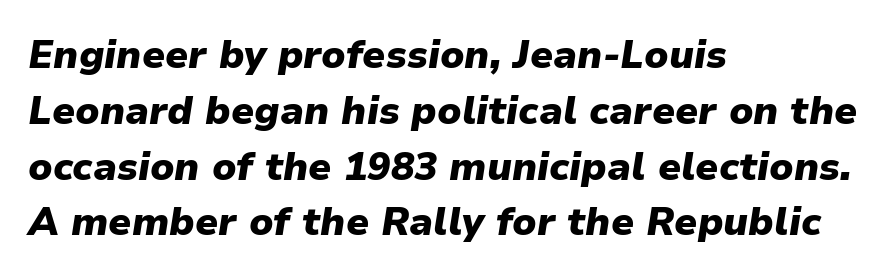
Emphasis-style slanted type is in use. The rendering uses a bold face; every stroke is thick and dark. Characters follow at the spacing the type designer built in. The baseline area is clear. This block has exactly the height ordinary leading produces. Caption: multi-line text, flush left, ragged right.
